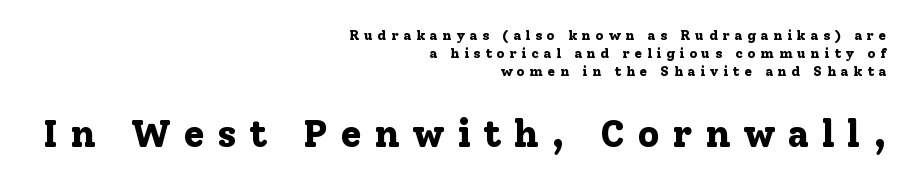
Q: Is the text bold? A: Yes.
Q: Is the text italic (slanted)? A: No, it is upright.
Q: Is the typeface a serif or a sans-serif typeface? A: Serif.
Q: Is the text underlined? A: No.
Q: How is the paragraph aligned? A: Right-aligned.
Q: Is the spacing between letters normal or unusually wide? A: Unusually wide.
Q: Is the spacing between lines tight, normal or loose? A: Normal.
Q: Which block of text is set in a larger size, the first (top) or the second (bottom)? A: The second (bottom) one.
Q: Width (condensed, normal, or wide)? A: Normal.
Q: Stroke contrast? A: Low.
Q: x-height? A: Medium.
Q: Monospaced? A: No.
